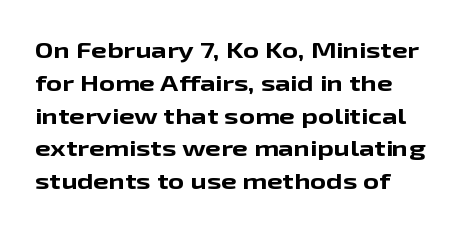
Q: Is the text bold? A: Yes.
Q: Is the text italic (slanted)? A: No, it is upright.
Q: Is the text underlined? A: No.
Q: Is the spacing between letters normal or unusually wide? A: Normal.
Q: Is the spacing between lines tight, normal or loose? A: Normal.
